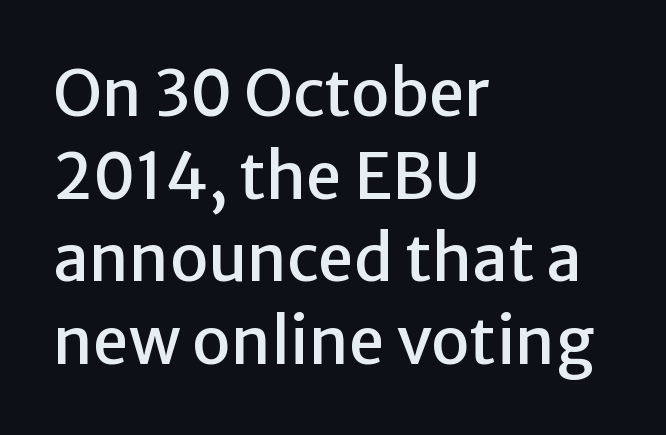
The image shows 64 px sans-serif type, upright; set left-aligned, normal line spacing (1.29x), normal letter spacing, not underlined; low stroke contrast and a medium x-height.
